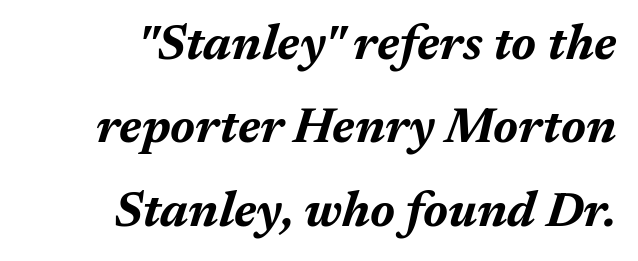
The space between consecutive lines is moderate. Strokes here are thick enough to call this a true bold. If you drew a ruler down the right edge, every line would touch it. The face used here is proportionally spaced, like ordinary book or web type. Has an underline been added? It has not. The font's italic variant was chosen for this text.
